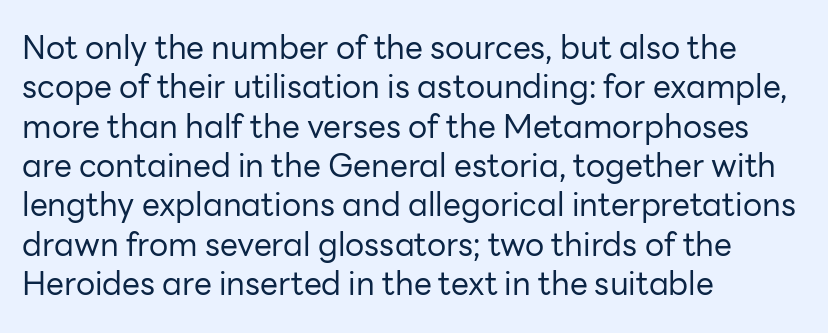
Nothing heavy about these letters — not bold at all. Each row of text sits above clean, open space. A student would call this left alignment; a typographer would say flush left, rag right. No feet cap the strokes, marking this as sans-serif type.
